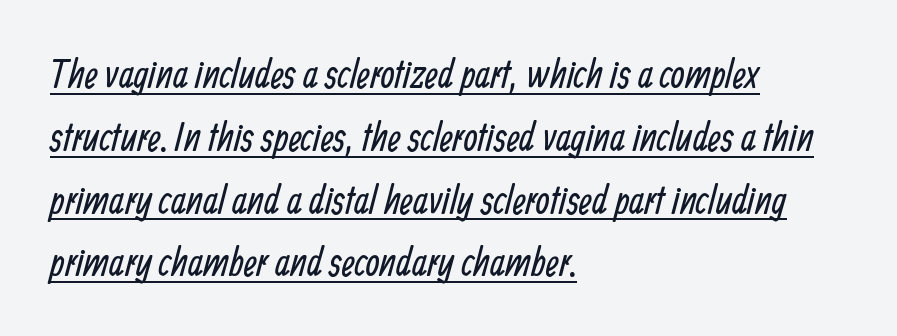
The image shows 40 px regular-weight, condensed sans-serif type; set left-aligned, normal line spacing (1.57x), normal letter spacing, underlined; low stroke contrast and a medium x-height.
